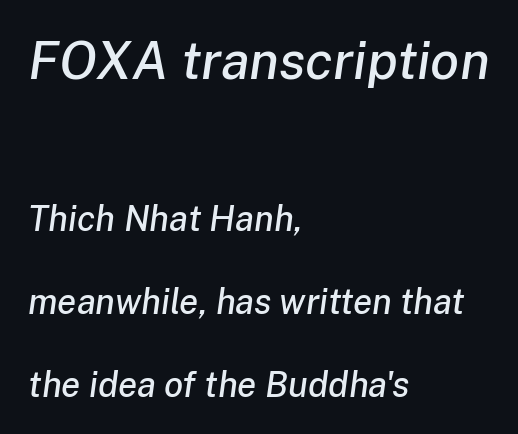
Spacing verdict: proportional, widths tailored to each character. Clear beneath every line of the passage. This is oblique type, the kind used for emphasis or titles. Layout note: lines flush left.
